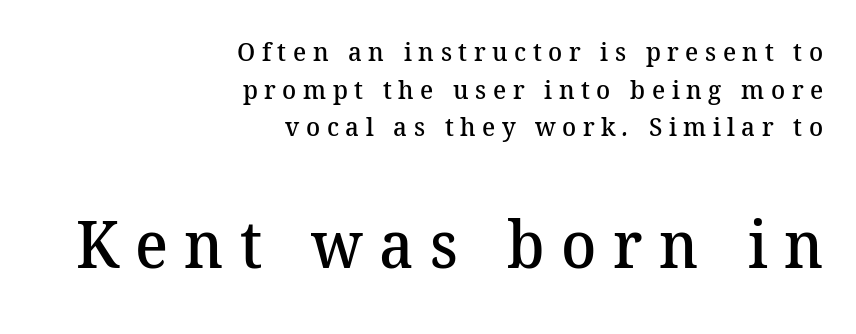
Reading top to bottom, the characters get bigger at the block break. The space between consecutive lines is moderate. What stands out about the letter spacing? Its width — letters are far apart. Stroke thickness is moderately raised; the sample reads as semibold. Leftover space on each line is placed entirely before the opening word.
